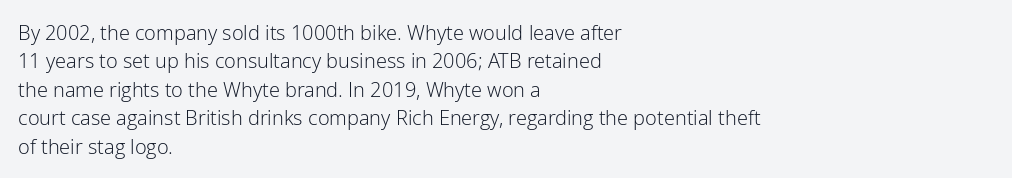
Glyph-to-glyph distance matches everyday printed text. One glance says typical: line gaps are just what's usual. A bare baseline throughout the passage. Does the lettering tilt? It doesn't — this is upright.
